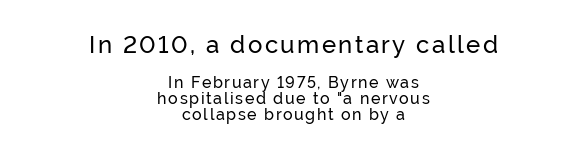
{"italic": "no", "underline": "no", "align": "center", "line_spacing": "tight", "line_spacing_ratio": 0.97, "larger_block": "first", "size_ratio": 1.5, "glyph_px": 24}
